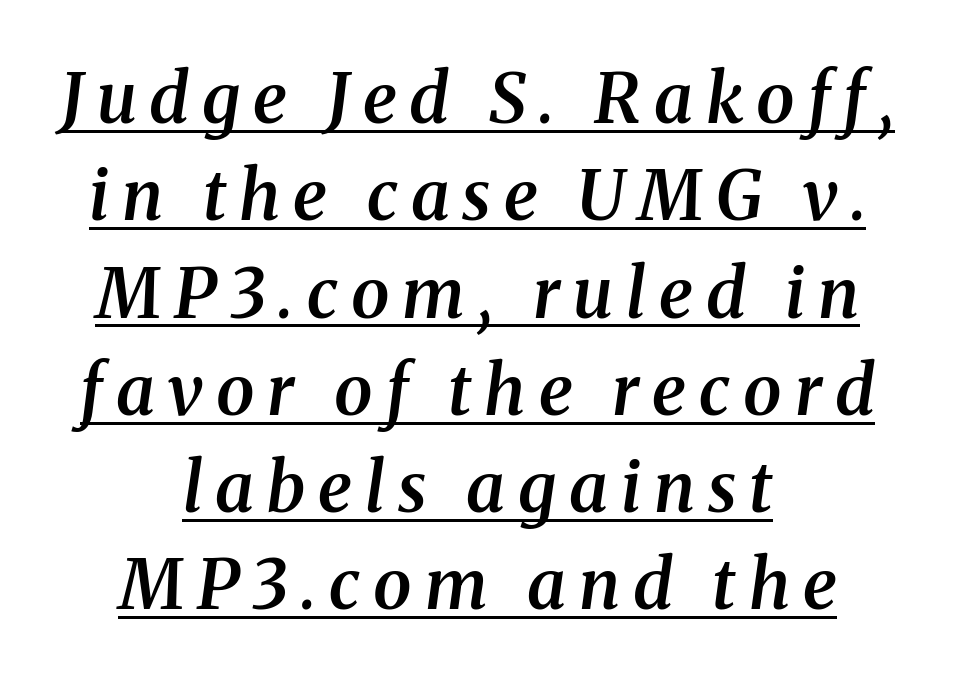
Q: Is the text bold? A: Semi-bold.
Q: Is the text italic (slanted)? A: Yes, it leans right by about 8 degrees.
Q: Is the typeface a serif or a sans-serif typeface? A: Serif.
Q: Is the text underlined? A: Yes.
Q: How is the paragraph aligned? A: Centered.
Q: Is the spacing between lines tight, normal or loose? A: Normal.
Q: Width (condensed, normal, or wide)? A: Normal.
Q: Stroke contrast? A: Medium.
Q: x-height? A: Medium.
Q: Monospaced? A: No.
